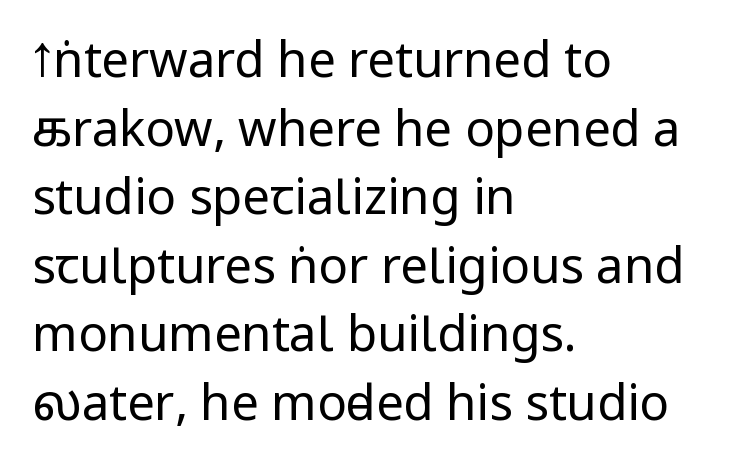
The image shows 49 px regular-weight, condensed sans-serif type, upright; set left-aligned, normal line spacing (1.4x), normal letter spacing, not underlined; low stroke contrast and a large x-height.
